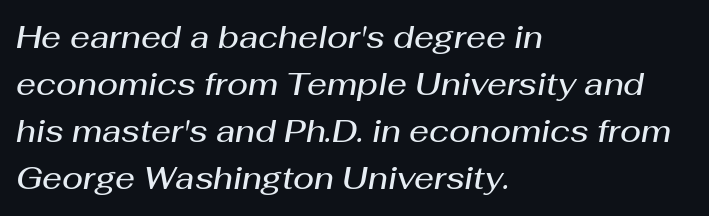
The image shows 31 px semibold type, italic (leaning right); set left-aligned, normal line spacing (1.52x), normal letter spacing, not underlined; medium stroke contrast and a medium x-height.
